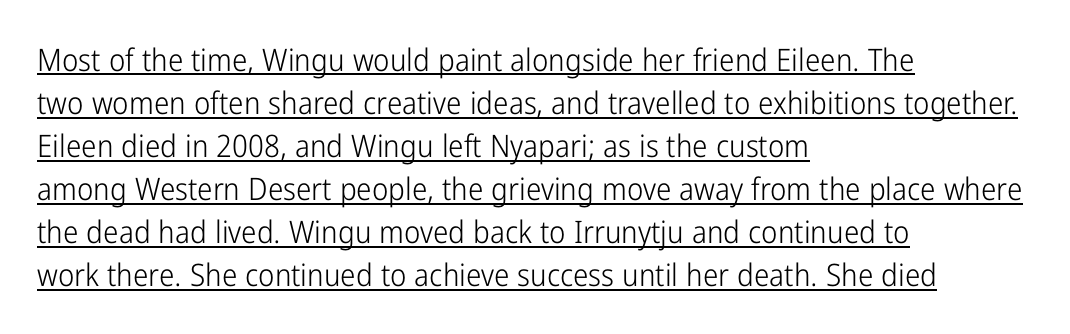
{"serif": "no", "italic": "no", "bold": "no", "weight": "light", "width": "condensed", "stroke_contrast": "low", "x_height": "medium", "monospaced": "no", "underline": "yes", "align": "left", "line_spacing": "normal", "line_spacing_ratio": 1.39, "letter_spacing": "normal", "letter_spacing_em": 0.0, "glyph_px": 31}
